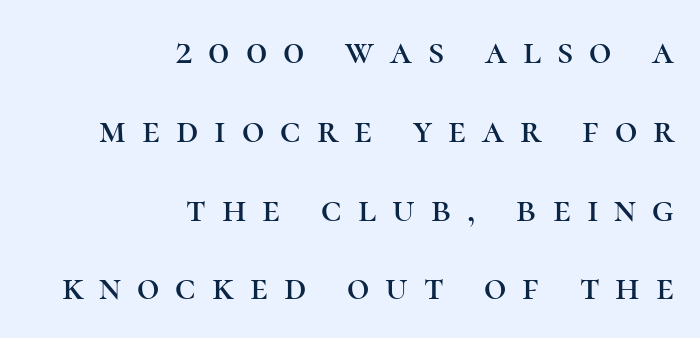
{"serif": "yes", "italic": "no", "width": "normal", "stroke_contrast": "high", "x_height": "medium", "monospaced": "no", "underline": "no", "align": "right", "line_spacing": "loose", "line_spacing_ratio": 2.02, "letter_spacing": "wide", "letter_spacing_em": 0.41, "glyph_px": 39}
